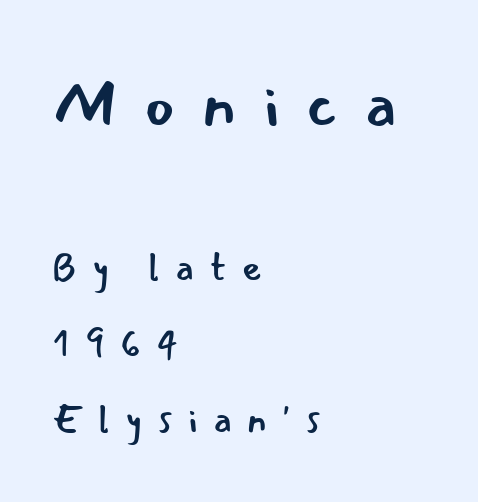
Check where the strokes stop: nothing finishes them off — pure sans. Vertically, the passage feels expansive, rows floating well apart. Decoration check: the copy has no underline. Spacing between characters has been opened up far beyond the box default. The cut favours lightness, reaching ordinary text weight at its darkest.
